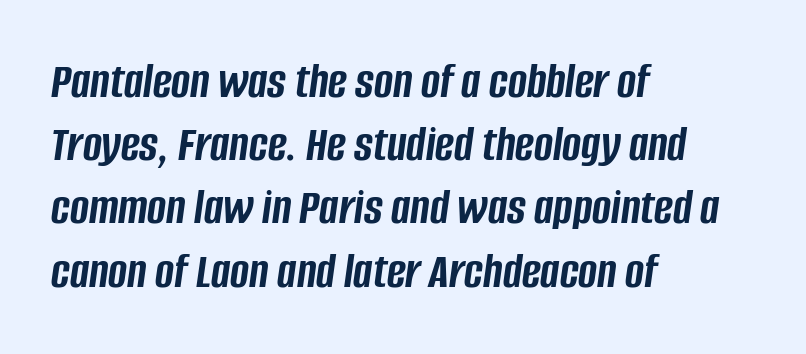
Q: Is the text bold? A: Yes.
Q: Is the text italic (slanted)? A: Yes, it leans right by about 8 degrees.
Q: Is the text underlined? A: No.
Q: How is the paragraph aligned? A: Left-aligned.
Q: Is the spacing between letters normal or unusually wide? A: Normal.
Q: Width (condensed, normal, or wide)? A: Condensed.
Q: Stroke contrast? A: Low.
Q: x-height? A: Large.
Q: Monospaced? A: No.
